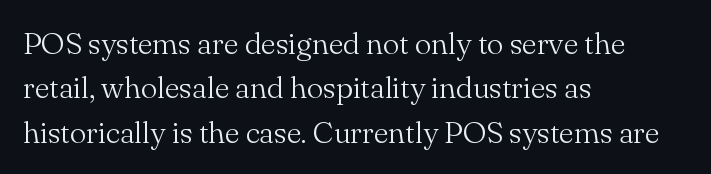
Q: Is the text bold? A: No.
Q: Is the text italic (slanted)? A: No, it is upright.
Q: Is the typeface a serif or a sans-serif typeface? A: Serif.
Q: Is the text underlined? A: No.
Q: How is the paragraph aligned? A: Left-aligned.
Q: Is the spacing between letters normal or unusually wide? A: Normal.
Q: Is the spacing between lines tight, normal or loose? A: Normal.
Q: Width (condensed, normal, or wide)? A: Normal.
Q: Stroke contrast? A: Medium.
Q: x-height? A: Small.
Q: Monospaced? A: No.
